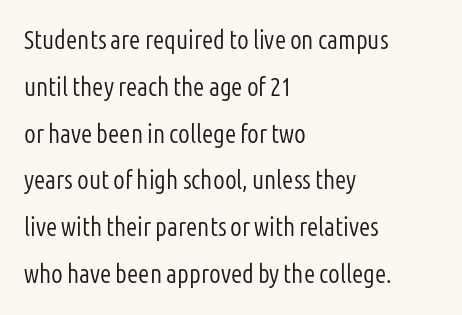
Q: Is the text bold? A: No.
Q: Is the text italic (slanted)? A: No, it is upright.
Q: Is the text underlined? A: No.
Q: How is the paragraph aligned? A: Left-aligned.
Q: Is the spacing between letters normal or unusually wide? A: Normal.
